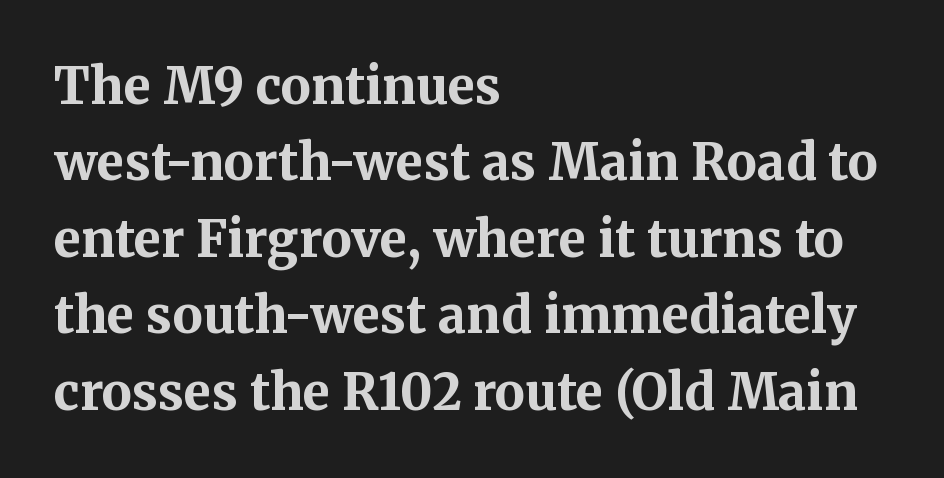
The image shows 50 px bold serif type, upright; set left-aligned, normal line spacing (1.53x), normal letter spacing, not underlined; medium stroke contrast and a medium x-height.
